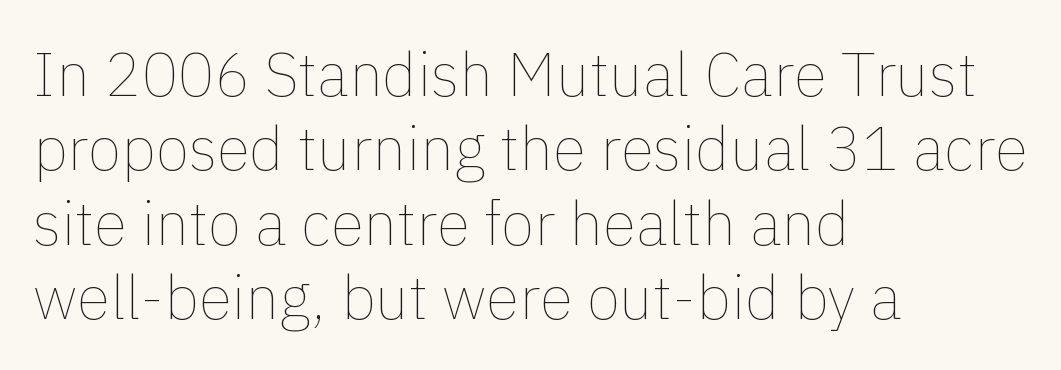
Q: Is the text bold? A: No.
Q: Is the text italic (slanted)? A: No, it is upright.
Q: Is the text underlined? A: No.
Q: How is the paragraph aligned? A: Left-aligned.
Q: Is the spacing between letters normal or unusually wide? A: Normal.
Q: Width (condensed, normal, or wide)? A: Normal.
Q: x-height? A: Medium.
Q: Monospaced? A: No.
